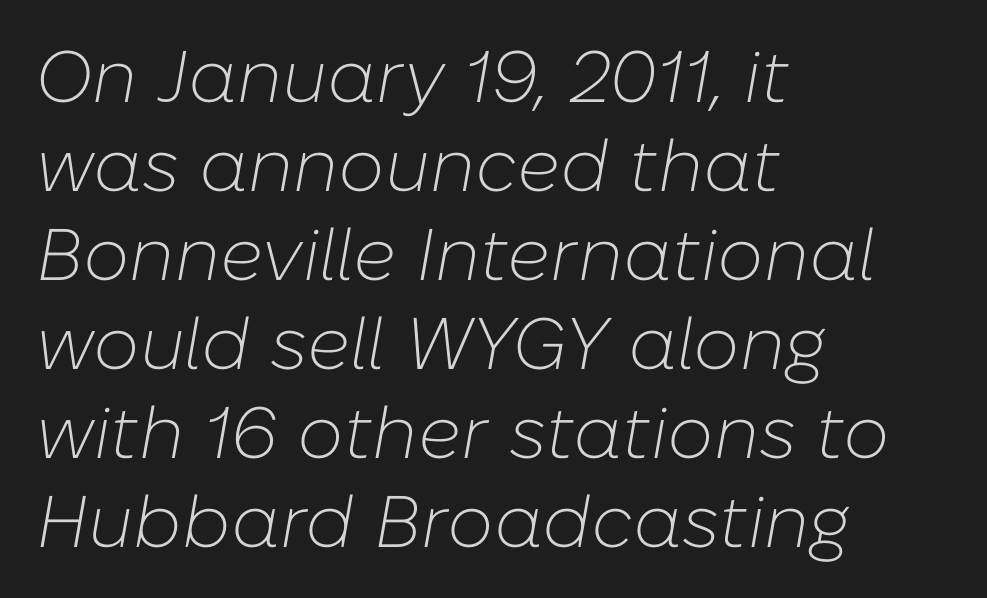
Heaviness? Minimal to ordinary, like unemphasized prose. Horizontally, the lines are justified to the leading edge only. No extra tracking has been applied to these lines. Emphasis-style slanted type is in use. Looks like regular typesetting: each glyph gets only the width it needs.
